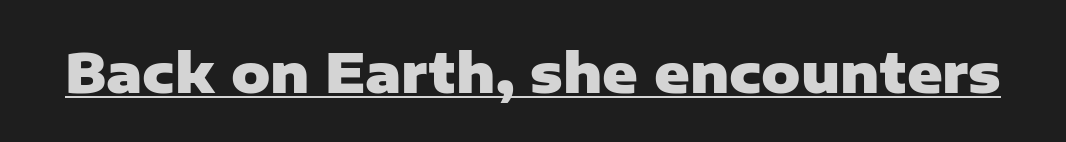
Q: Is the text bold? A: Yes.
Q: Is the text italic (slanted)? A: No, it is upright.
Q: Is the typeface a serif or a sans-serif typeface? A: Sans-serif.
Q: Is the text underlined? A: Yes.
Q: Is the spacing between letters normal or unusually wide? A: Normal.
Q: Width (condensed, normal, or wide)? A: Normal.
Q: Stroke contrast? A: Low.
Q: x-height? A: Medium.
Q: Monospaced? A: No.
